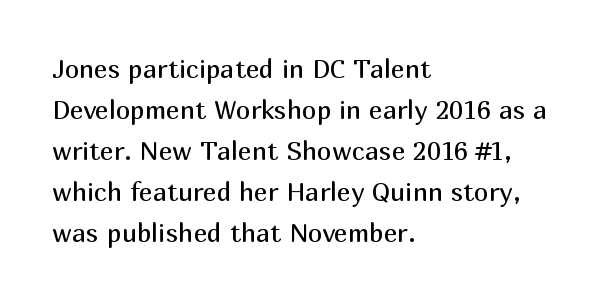
The words here are not underlined. Unbolded letterforms with no extra heft. Quick note: interline space is typical. These lines stack with their left ends in a neat column. Ordinary non-slanted type is in use. Here the glyphs are tracked normally, forming tight word shapes.
